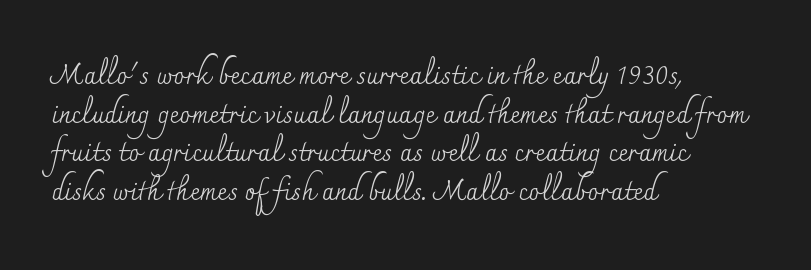
{"bold": "no", "underline": "no", "align": "left", "line_spacing": "normal", "line_spacing_ratio": 1.43, "letter_spacing": "normal", "letter_spacing_em": 0.0, "glyph_px": 27}
